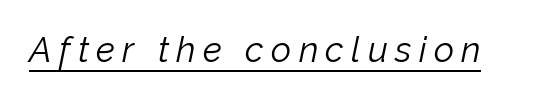
Heaviness? Minimal to ordinary, like unemphasized prose. The rendering uses the underline text-decoration. The face used here is proportionally spaced, like ordinary book or web type. The rendering applies a slant to the glyphs. The letters are spread apart with noticeably loose tracking.
